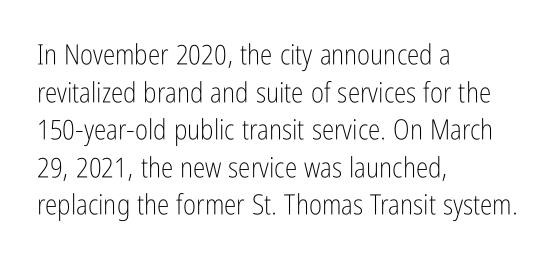
The image shows 28 px light, condensed sans-serif type, upright; set left-aligned, normal line spacing (1.34x), normal letter spacing, not underlined; low stroke contrast and a medium x-height.
